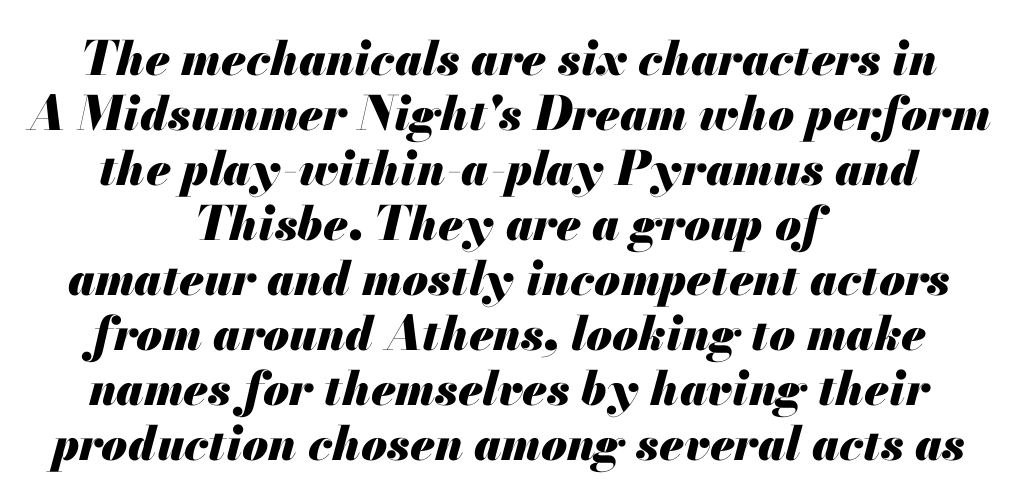
The image shows 47 px heavy type, italic (leaning right); set centered, line spacing 1.17x, normal letter spacing, not underlined; medium stroke contrast and a small x-height.
